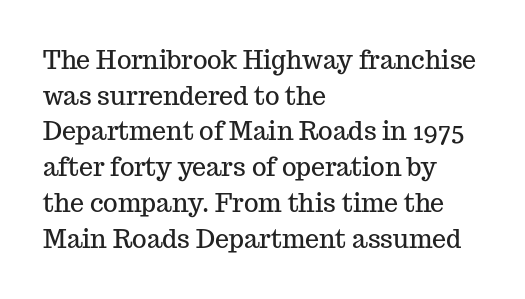
Glyph-to-glyph distance matches everyday printed text. The baseline area is clear. These lines are set flush left with a ragged right edge. Designer's note — italics off, roman on. The rendering uses a moderate line-height, typical for paragraphs.
